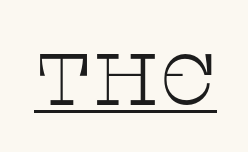
Q: Is the text bold? A: No.
Q: Is the text italic (slanted)? A: No, it is upright.
Q: Is the typeface a serif or a sans-serif typeface? A: Serif.
Q: Is the text underlined? A: Yes.
Q: Is the spacing between letters normal or unusually wide? A: Normal.
Q: Width (condensed, normal, or wide)? A: Wide.
Q: Stroke contrast? A: Low.
Q: x-height? A: Large.
Q: Monospaced? A: No.
